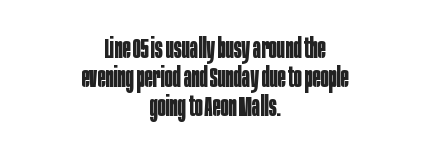
Clear beneath every line of the passage. Is there any slant? The stems are plumb. The leading is snug, giving the passage a crowded texture. Inter-character spacing is left at the font's built-in metrics. Chunky letters — that's bold for sure.
